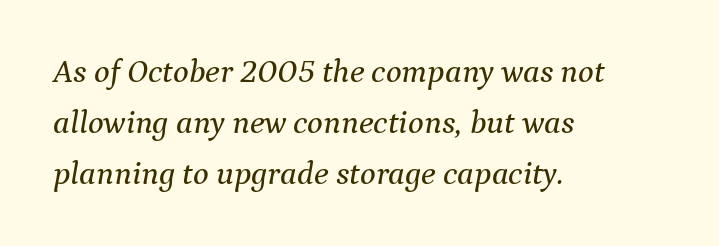
Q: Is the text italic (slanted)? A: Yes, it leans right by about 9 degrees.
Q: Is the typeface a serif or a sans-serif typeface? A: Serif.
Q: Is the text underlined? A: No.
Q: How is the paragraph aligned? A: Left-aligned.
Q: Is the spacing between letters normal or unusually wide? A: Normal.
Q: Is the spacing between lines tight, normal or loose? A: Normal.
Q: Width (condensed, normal, or wide)? A: Normal.
Q: Stroke contrast? A: Medium.
Q: x-height? A: Medium.
Q: Monospaced? A: No.
